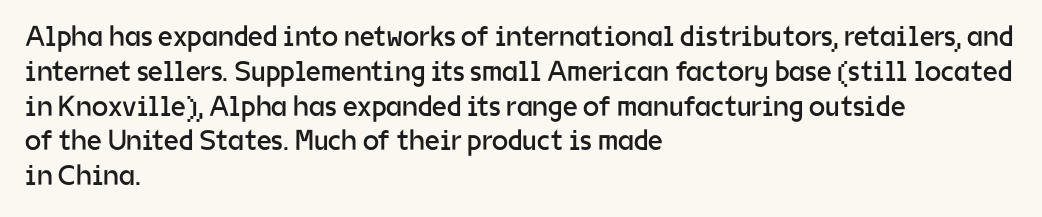
Font category for this specimen: sans-serif. The cut favours lightness, reaching ordinary text weight at its darkest. The type is set solid horizontally, with unmodified tracking. The letters stand straight up with perfectly vertical stems. The zone under the glyphs is completely vacant. Varying glyph widths throughout — classic text-font behaviour.
